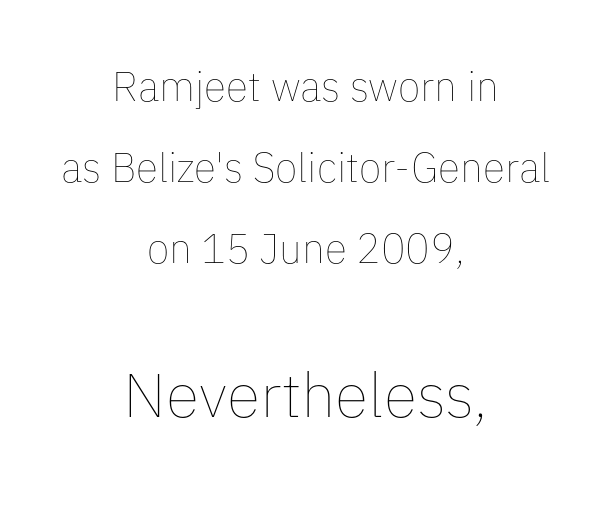
Ascenders rise straight up at ninety degrees. This layout puts the modest block above and the oversized block below. A typesetter would call this leading open, well beyond the default. The space directly below the letters is spotless.
